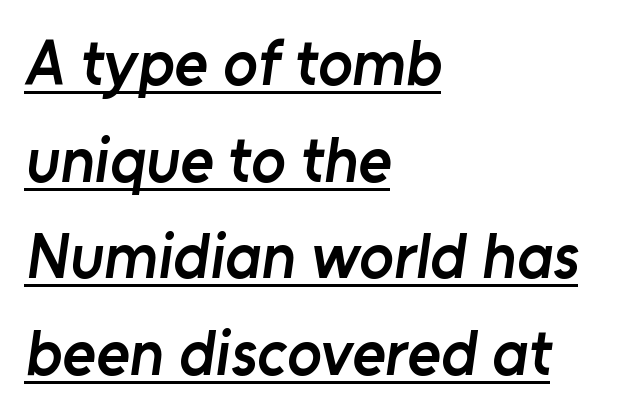
The image shows 64 px semibold sans-serif type; set left-aligned, normal line spacing (1.51x), normal letter spacing, underlined; low stroke contrast and a medium x-height.
